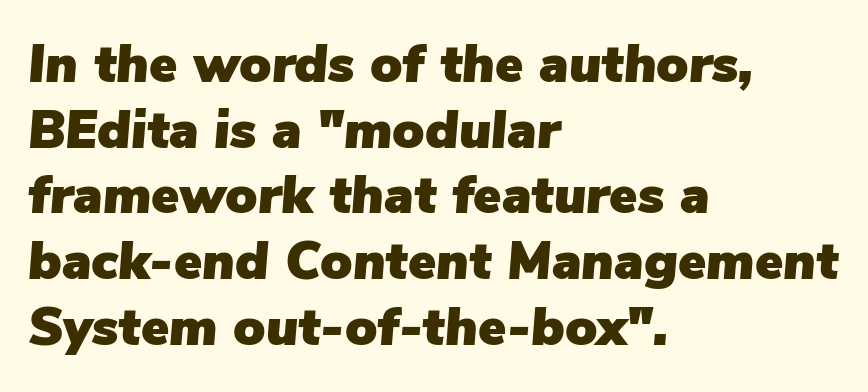
The face used here is rendered with its standard letterfit. Clear beneath every line of the passage. The lettering tilts uniformly, giving the passage an italic look. Here the designer chose a conventional face with non-uniform glyph widths. A student would call this left alignment; a typographer would say flush left, rag right.
